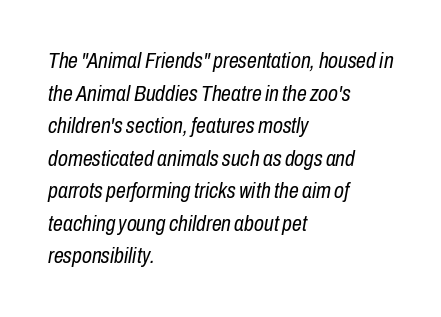
The image shows 22 px text type, italic (leaning right); set left-aligned, normal line spacing (1.48x), normal letter spacing, not underlined.
